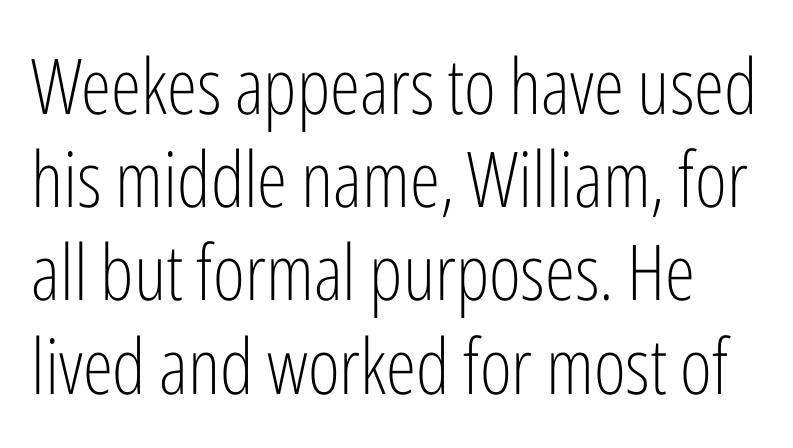
The image shows 77 px light, condensed sans-serif type, upright; set line spacing 1.21x, normal letter spacing, not underlined; low stroke contrast and a medium x-height.
